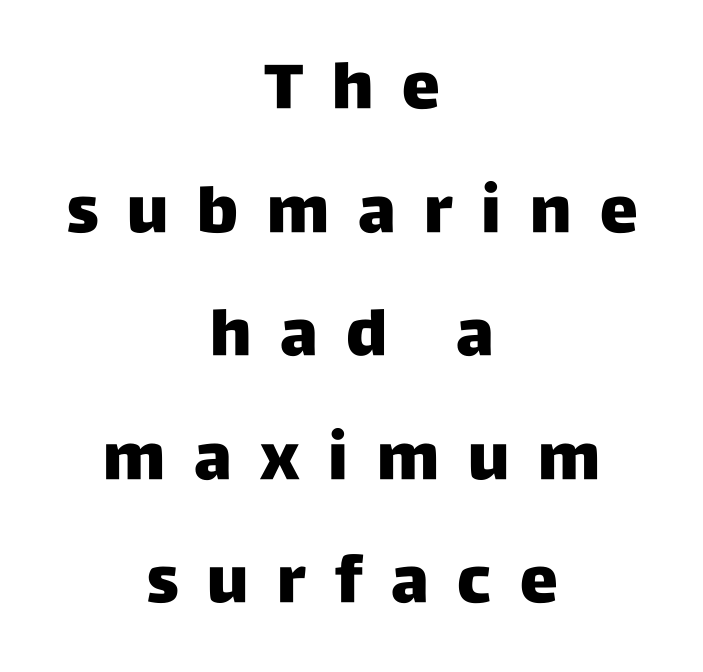
The image shows 64 px heavy sans-serif type, upright; set centered, loose line spacing (1.93x), unusually wide letter spacing (+0.45 em), not underlined; low stroke contrast and a large x-height.
